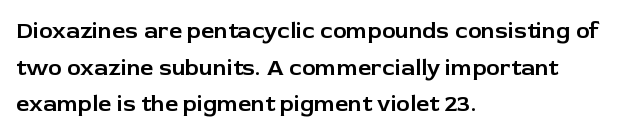
Q: Is the text italic (slanted)? A: No, it is upright.
Q: Is the text underlined? A: No.
Q: How is the paragraph aligned? A: Left-aligned.
Q: Is the spacing between letters normal or unusually wide? A: Normal.
Q: Is the spacing between lines tight, normal or loose? A: Normal.
